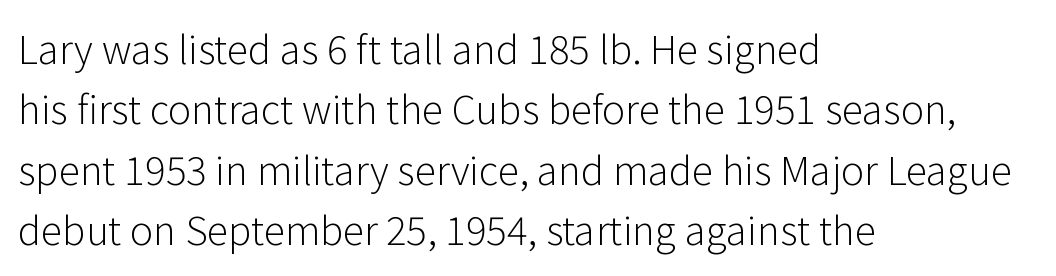
The image shows 39 px light sans-serif type, upright; set left-aligned, normal line spacing (1.55x), normal letter spacing, not underlined; low stroke contrast and a medium x-height.
